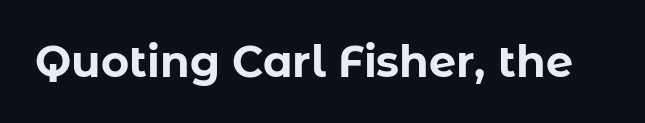
Q: Is the text bold? A: Yes.
Q: Is the text italic (slanted)? A: No, it is upright.
Q: Is the typeface a serif or a sans-serif typeface? A: Sans-serif.
Q: Is the text underlined? A: No.
Q: Is the spacing between letters normal or unusually wide? A: Normal.
Q: Width (condensed, normal, or wide)? A: Normal.
Q: Stroke contrast? A: Low.
Q: x-height? A: Medium.
Q: Monospaced? A: No.
